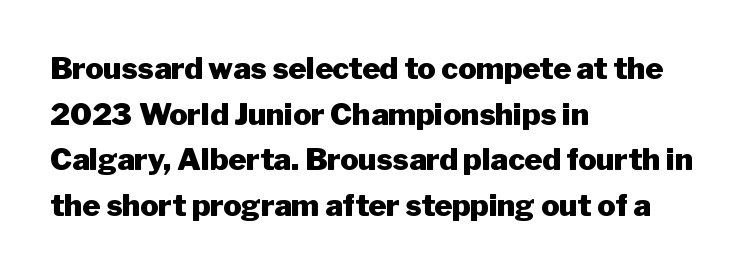
The image shows 30 px heavy sans-serif type, upright; set left-aligned, normal line spacing (1.52x), normal letter spacing, not underlined; low stroke contrast and a medium x-height.
